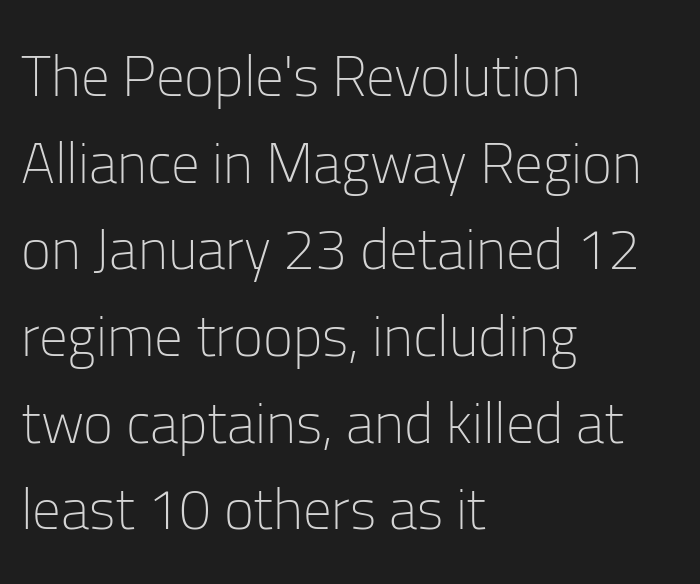
Leading: standard. A light-to-regular cut is what we see here. The letters advance in unequal steps, a hallmark of proportional type. Are there feet on the stems? There aren't — it's a sans. Does the lettering tilt? It doesn't — this is upright. These lines keep a tight, regular rhythm from letter to letter.
